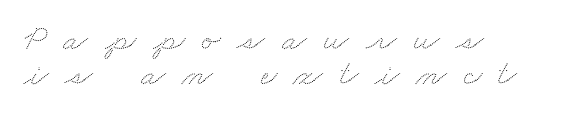
The image shows 36 px wide type; set left-aligned, tight line spacing (0.97x), unusually wide letter spacing (+0.46 em), not underlined; low stroke contrast and a small x-height.
